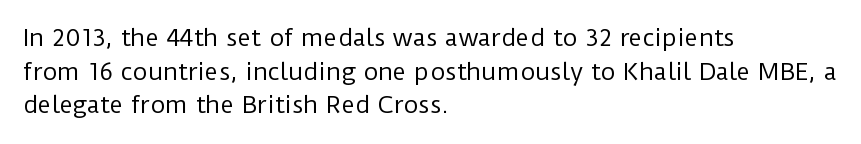
What stands out about the letter spacing? Nothing — it is the standard amount. Type without underlining. You can tell it's not italic because the verticals are truly vertical. Is there much room between lines? A standard amount, neither cramped nor airy.
